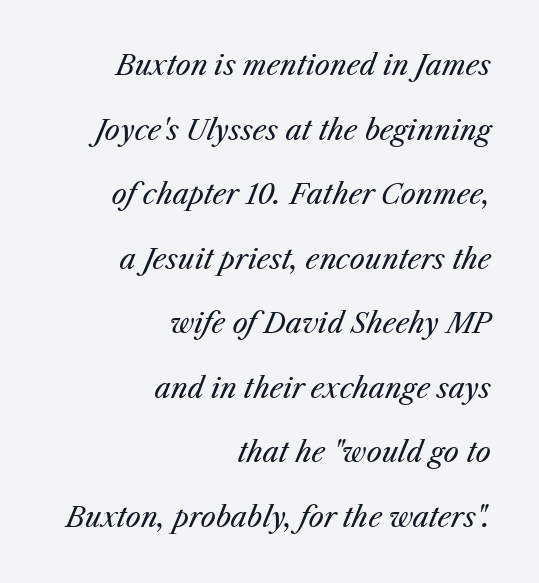
The image shows 27 px text type, italic (leaning right); set right-aligned, loose line spacing (2.39x), normal letter spacing, not underlined.
